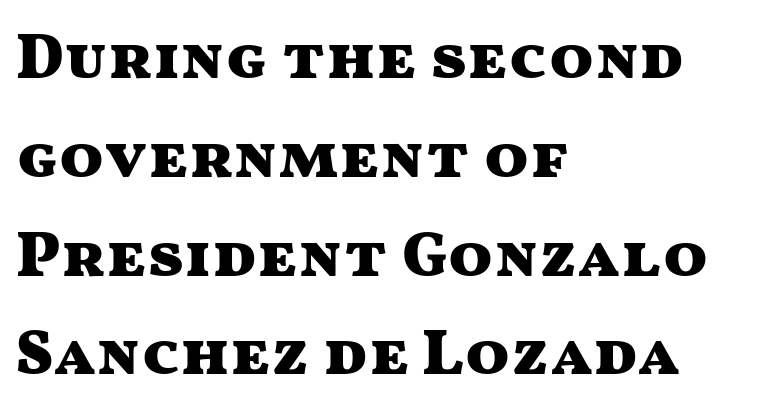
The image shows 65 px heavy, wide sans-serif type, upright; set left-aligned, normal line spacing (1.52x), normal letter spacing, not underlined; medium stroke contrast and a medium x-height.
